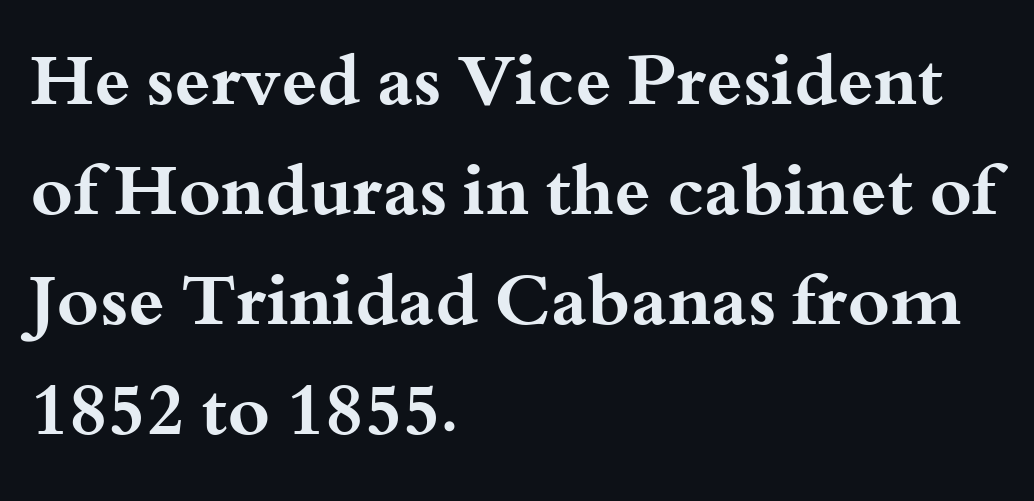
Here the designer chose a conventional face with non-uniform glyph widths. Standard letterfit; no display-style spreading of the glyphs. The baseline area is clear. Weight check: bold — yes, fully. Leftover space on each line is placed entirely after the last word.
